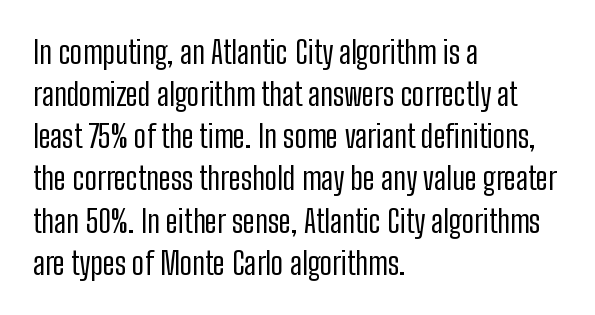
Line spacing here is normal. Is the type heavy? It reads as light-to-regular instead. The foot of each line stays bare and open. The lettering holds an erect, upright posture throughout. Each line starts at the same left margin while the right side varies.
